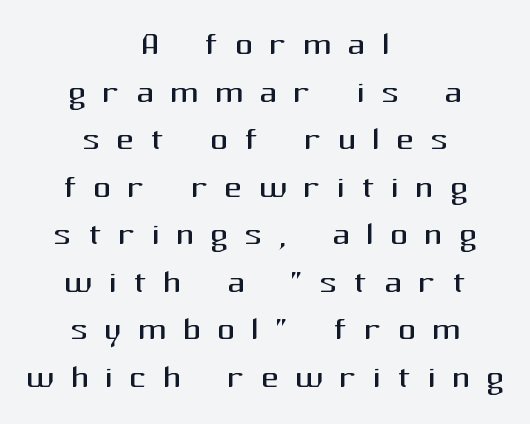
Q: Is the text bold? A: No.
Q: Is the text italic (slanted)? A: No, it is upright.
Q: Is the typeface a serif or a sans-serif typeface? A: Sans-serif.
Q: Is the text underlined? A: No.
Q: How is the paragraph aligned? A: Centered.
Q: Is the spacing between letters normal or unusually wide? A: Unusually wide.
Q: Is the spacing between lines tight, normal or loose? A: Tight.
Q: Width (condensed, normal, or wide)? A: Normal.
Q: Stroke contrast? A: Medium.
Q: x-height? A: Medium.
Q: Monospaced? A: No.
